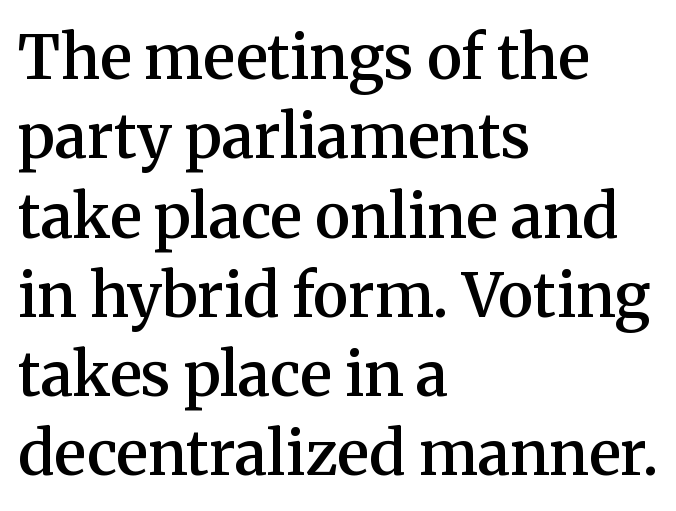
{"serif": "yes", "italic": "no", "bold": "semi", "weight": "semibold", "width": "normal", "stroke_contrast": "medium", "x_height": "medium", "monospaced": "no", "underline": "no", "align": "left", "line_spacing": "normal", "line_spacing_ratio": 1.3, "letter_spacing": "normal", "letter_spacing_em": 0.0, "glyph_px": 61}
